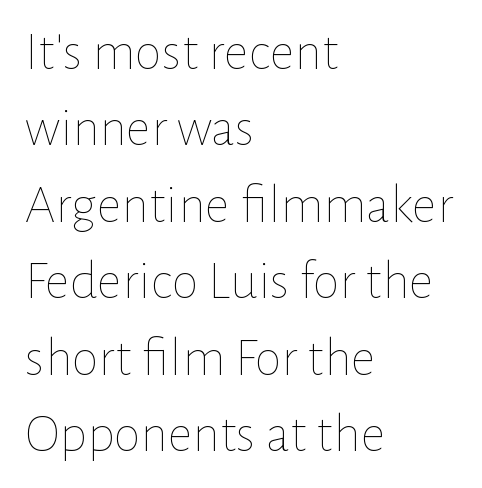
The image shows 55 px thin type, upright; set left-aligned, normal line spacing (1.39x), normal letter spacing, not underlined; low stroke contrast and a medium x-height.
